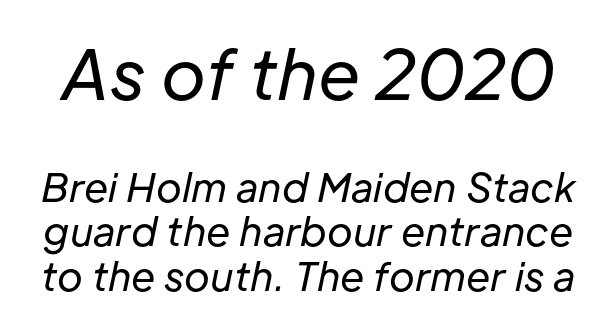
{"italic": "yes", "lean": "right", "slant_degrees": 12, "bold": "no", "weight": "regular", "width": "normal", "stroke_contrast": "low", "x_height": "medium", "monospaced": "no", "underline": "no", "line_spacing": "tight", "line_spacing_ratio": 1.15, "letter_spacing": "normal", "letter_spacing_em": 0.0, "larger_block": "first", "size_ratio": 1.74, "glyph_px": 68}
